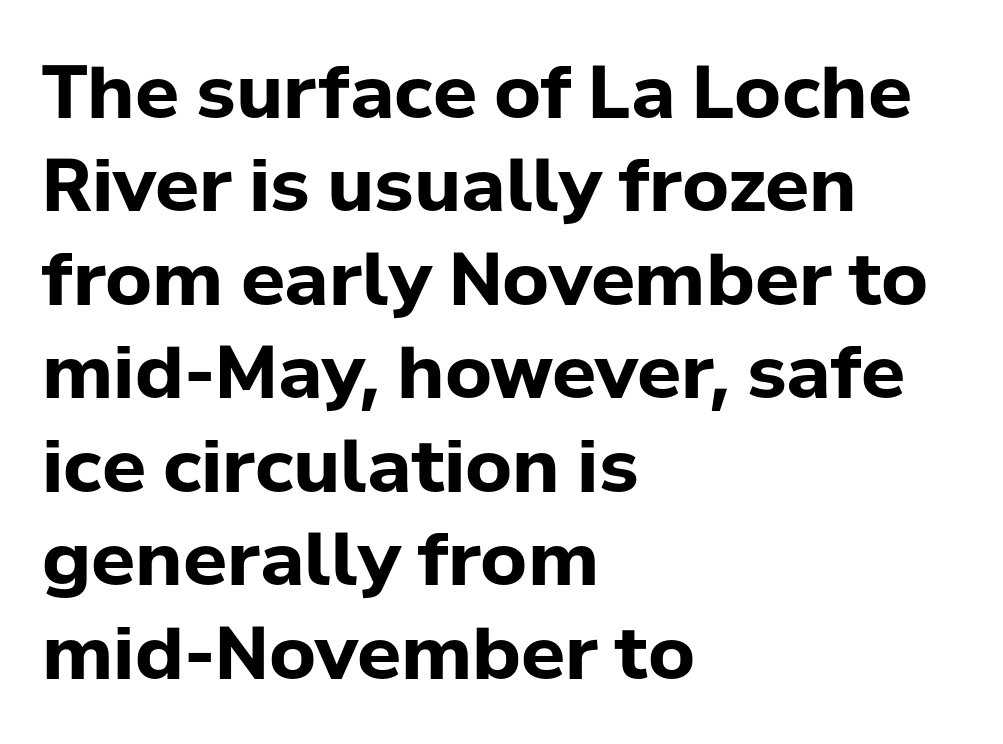
Q: Is the text bold? A: Yes.
Q: Is the text italic (slanted)? A: No, it is upright.
Q: Is the typeface a serif or a sans-serif typeface? A: Sans-serif.
Q: Is the text underlined? A: No.
Q: How is the paragraph aligned? A: Left-aligned.
Q: Is the spacing between letters normal or unusually wide? A: Normal.
Q: Is the spacing between lines tight, normal or loose? A: Normal.
Q: Width (condensed, normal, or wide)? A: Normal.
Q: Stroke contrast? A: Low.
Q: x-height? A: Medium.
Q: Monospaced? A: No.
